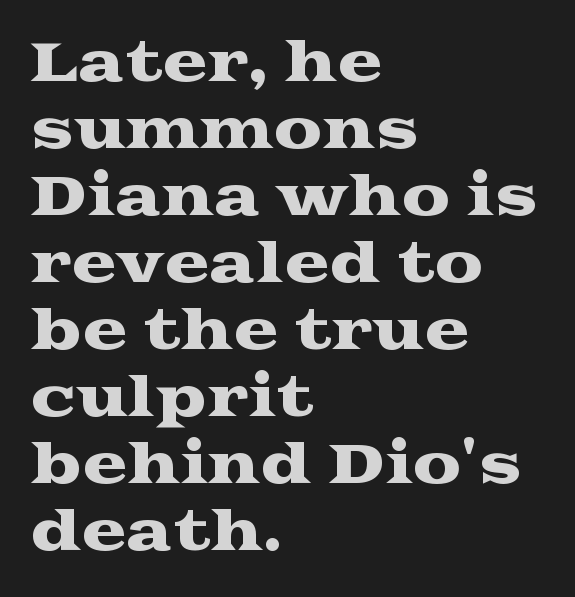
{"serif": "yes", "italic": "no", "width": "wide", "stroke_contrast": "medium", "x_height": "medium", "monospaced": "no", "underline": "no", "align": "left", "line_spacing_ratio": 1.24, "letter_spacing": "normal", "letter_spacing_em": 0.0, "glyph_px": 54}
